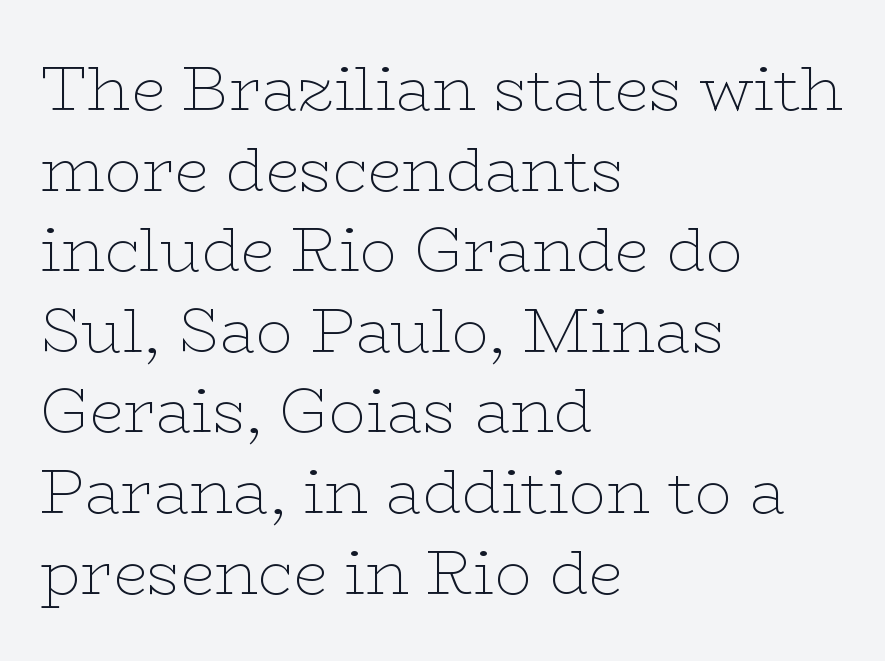
{"serif": "yes", "italic": "no", "bold": "no", "weight": "thin", "width": "wide", "stroke_contrast": "low", "x_height": "medium", "monospaced": "no", "underline": "no", "align": "left", "line_spacing": "normal", "line_spacing_ratio": 1.3, "letter_spacing": "normal", "letter_spacing_em": 0.0, "glyph_px": 62}
